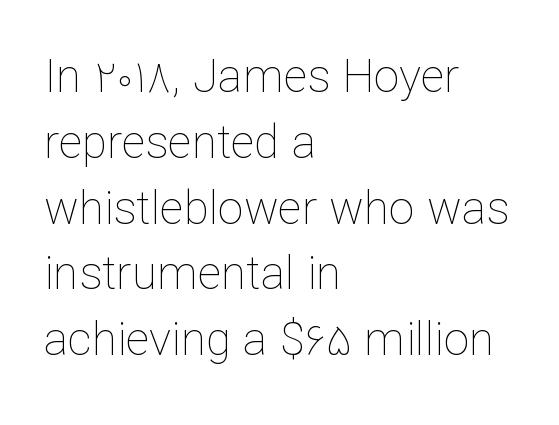
The image shows 46 px thin type, upright; set left-aligned, normal line spacing (1.43x), normal letter spacing, not underlined; low stroke contrast and a medium x-height.
